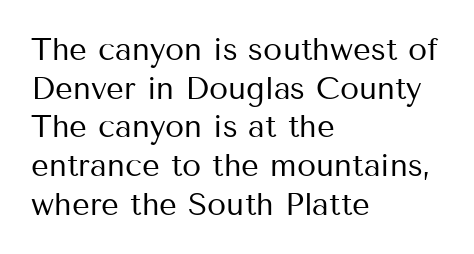
These lines are set flush left with a ragged right edge. No extra ink here — the face is not bold. Nobody drew a line under any word here. Leading matches the norm, producing a regular column.
